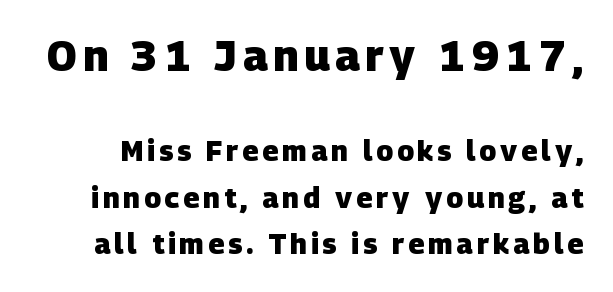
Q: Is the text bold? A: Yes.
Q: Is the typeface a serif or a sans-serif typeface? A: Sans-serif.
Q: Is the text underlined? A: No.
Q: Is the spacing between lines tight, normal or loose? A: Normal.
Q: Which block of text is set in a larger size, the first (top) or the second (bottom)? A: The first (top) one.
Q: Width (condensed, normal, or wide)? A: Normal.
Q: Stroke contrast? A: Low.
Q: x-height? A: Large.
Q: Monospaced? A: No.
